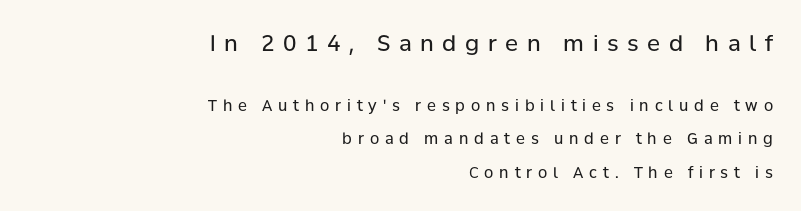
Q: Is the text bold? A: No.
Q: Is the text italic (slanted)? A: No, it is upright.
Q: Is the text underlined? A: No.
Q: How is the paragraph aligned? A: Right-aligned.
Q: Is the spacing between letters normal or unusually wide? A: Unusually wide.
Q: Is the spacing between lines tight, normal or loose? A: Loose.
Q: Which block of text is set in a larger size, the first (top) or the second (bottom)? A: The first (top) one.
